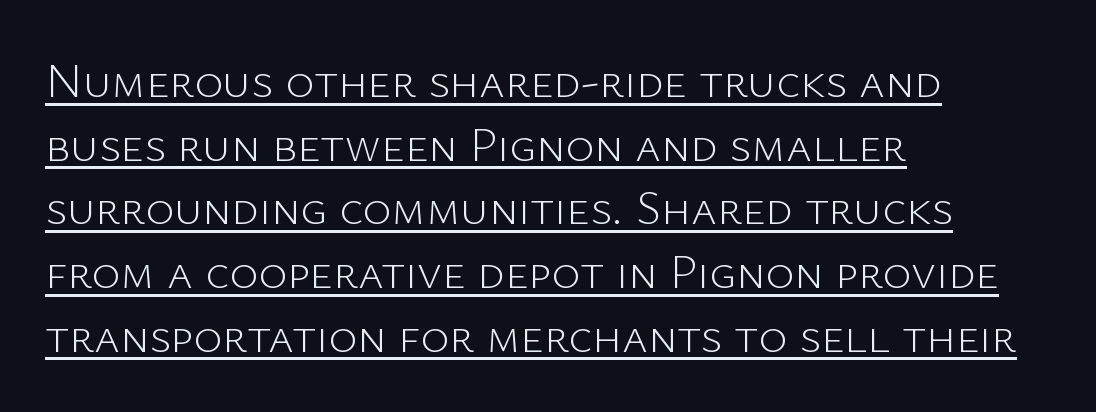
The image shows 49 px light sans-serif type, upright; set left-aligned, normal line spacing (1.3x), normal letter spacing, underlined; low stroke contrast and a medium x-height.
